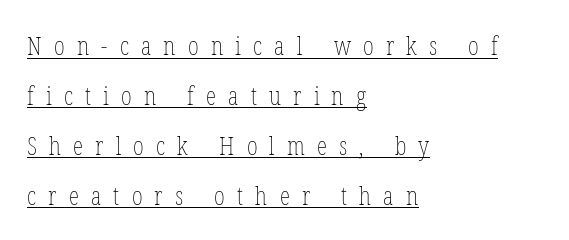
Q: Is the text bold? A: No.
Q: Is the text italic (slanted)? A: No, it is upright.
Q: Is the text underlined? A: Yes.
Q: How is the paragraph aligned? A: Left-aligned.
Q: Is the spacing between letters normal or unusually wide? A: Unusually wide.
Q: Is the spacing between lines tight, normal or loose? A: Loose.
